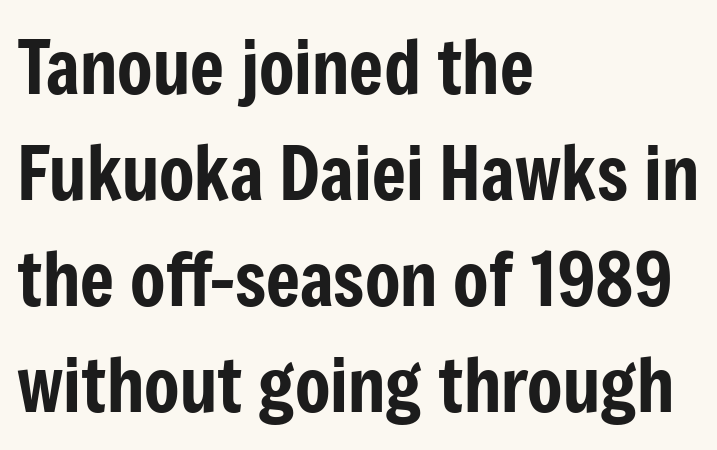
Grotesque or geometric, the face here clearly has no serifs. Is the block centered? No — it sits flush against the left margin. Here the glyphs are tracked normally, forming tight word shapes. The words here are not underlined.
